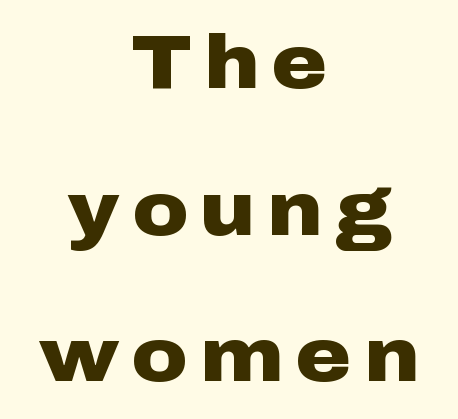
Regarding leading, the lines here are spaced well apart. Just letters on the line, the space beneath them empty. The rendering positions every line midway between the sides. These lines are rendered in a variable-pitch font.
